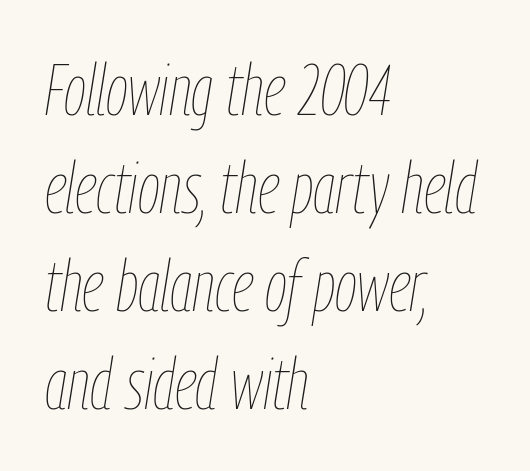
Q: Is the text bold? A: No.
Q: Is the text italic (slanted)? A: Yes, it leans right by about 9 degrees.
Q: Is the text underlined? A: No.
Q: How is the paragraph aligned? A: Left-aligned.
Q: Is the spacing between letters normal or unusually wide? A: Normal.
Q: Is the spacing between lines tight, normal or loose? A: Normal.
Q: Width (condensed, normal, or wide)? A: Condensed.
Q: Stroke contrast? A: Low.
Q: x-height? A: Medium.
Q: Monospaced? A: No.
